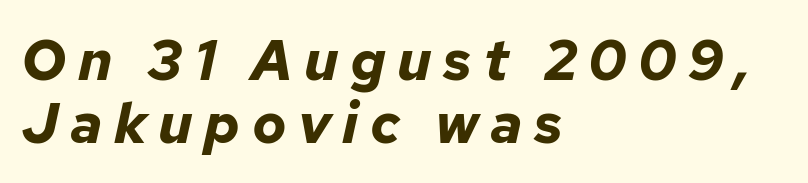
{"italic": "yes", "lean": "right", "slant_degrees": 12, "bold": "yes", "weight": "bold", "width": "normal", "stroke_contrast": "low", "x_height": "medium", "monospaced": "no", "underline": "no", "align": "left", "line_spacing": "tight", "line_spacing_ratio": 1.11, "letter_spacing": "wide", "letter_spacing_em": 0.2, "glyph_px": 57}
